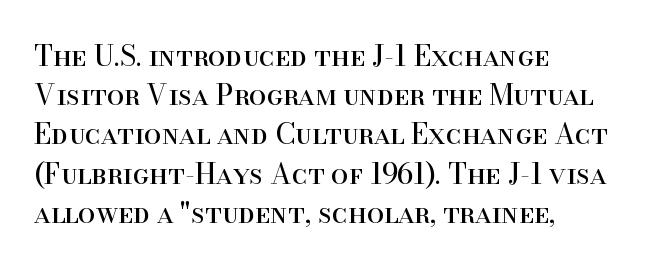
Q: Is the text bold? A: No.
Q: Is the text italic (slanted)? A: No, it is upright.
Q: Is the typeface a serif or a sans-serif typeface? A: Serif.
Q: Is the text underlined? A: No.
Q: How is the paragraph aligned? A: Left-aligned.
Q: Is the spacing between letters normal or unusually wide? A: Normal.
Q: Is the spacing between lines tight, normal or loose? A: Normal.
Q: Width (condensed, normal, or wide)? A: Normal.
Q: Stroke contrast? A: High.
Q: x-height? A: Small.
Q: Monospaced? A: No.
